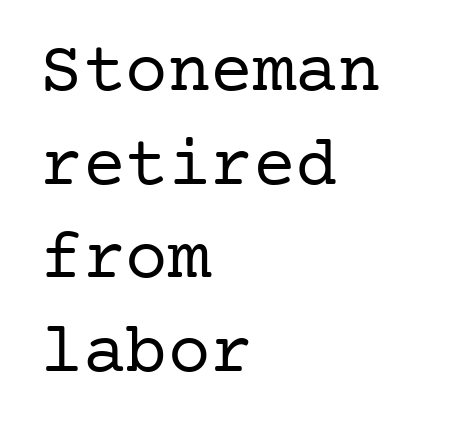
In terms of letterform style, serifs are clearly present. Weight: not bold — regular or lighter. Each row of text sits above clean, open space. Caption: standard tracking, unaltered.
